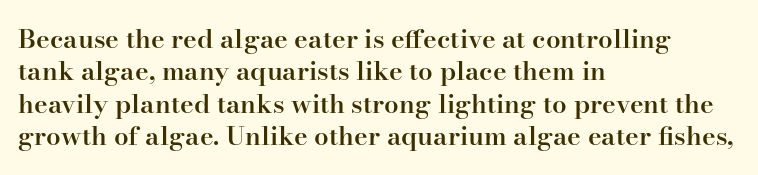
Q: Is the text bold? A: Semi-bold.
Q: Is the text italic (slanted)? A: No, it is upright.
Q: Is the text underlined? A: No.
Q: How is the paragraph aligned? A: Left-aligned.
Q: Is the spacing between letters normal or unusually wide? A: Normal.
Q: Is the spacing between lines tight, normal or loose? A: Normal.
